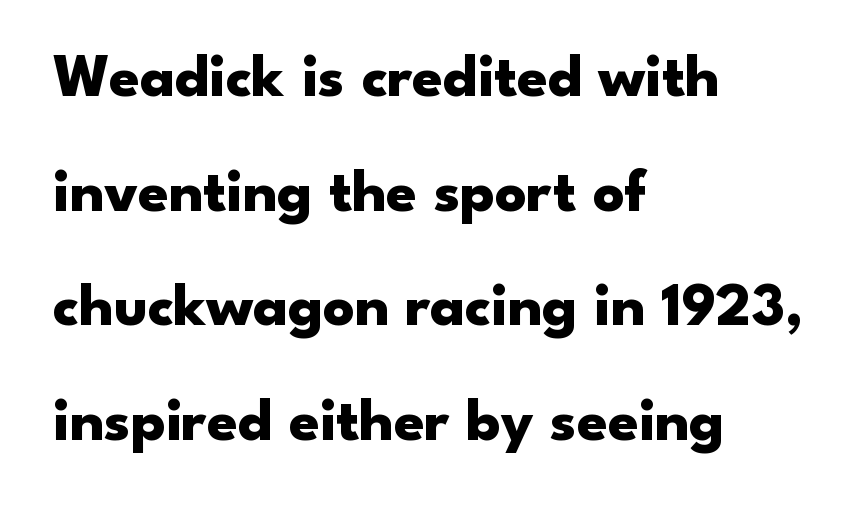
Is this a fixed-width face? No — the glyphs have proportional, varying widths. Is this a sans? Yes — the strokes have no serifs. Is there any slant? The stems are plumb. Typesetter's note: full bold, strokes at maximum text heaviness. The specimen omits any rule beneath the text block's lines. Notice how the passage keeps a crisp vertical edge on the left only.
